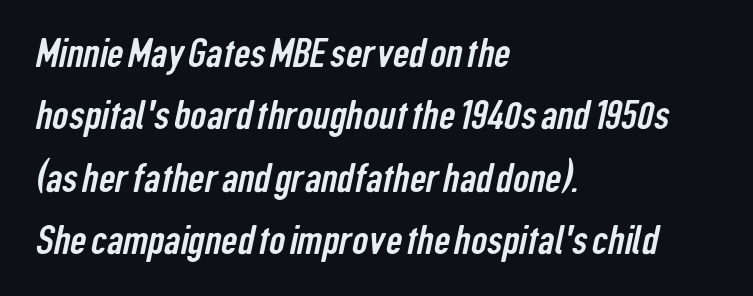
The compositor pushed each line to the left boundary. These lines sit exactly where default settings would place them. The letters advance in unequal steps, a hallmark of proportional type. Check where the strokes stop: nothing finishes them off — pure sans. The type is set solid horizontally, with unmodified tracking. Words float on clear page, feet unadorned.
